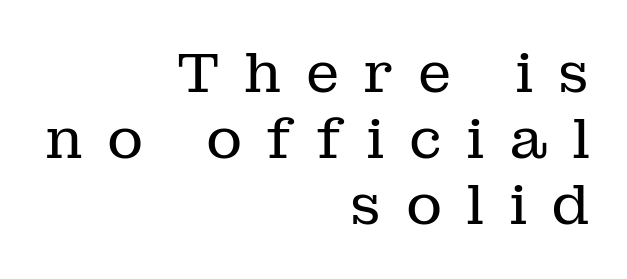
Q: Is the text bold? A: No.
Q: Is the text italic (slanted)? A: No, it is upright.
Q: Is the typeface a serif or a sans-serif typeface? A: Serif.
Q: Is the text underlined? A: No.
Q: How is the paragraph aligned? A: Right-aligned.
Q: Is the spacing between letters normal or unusually wide? A: Unusually wide.
Q: Width (condensed, normal, or wide)? A: Normal.
Q: Stroke contrast? A: Low.
Q: x-height? A: Medium.
Q: Monospaced? A: No.
